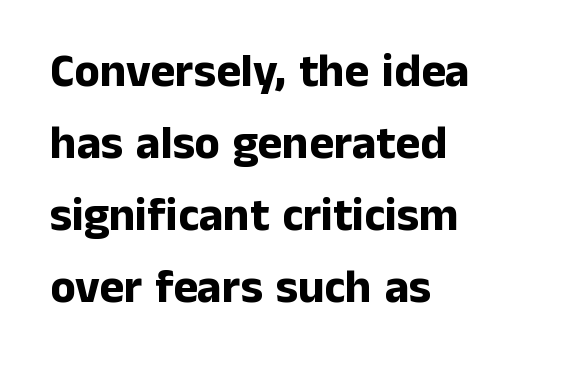
The image shows 47 px bold sans-serif type, upright; set left-aligned, normal line spacing (1.53x), normal letter spacing, not underlined; low stroke contrast and a medium x-height.
